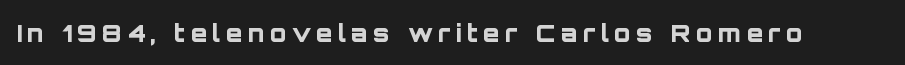
The image shows 24 px bold type, upright; set unusually wide letter spacing (+0.22 em), not underlined.
